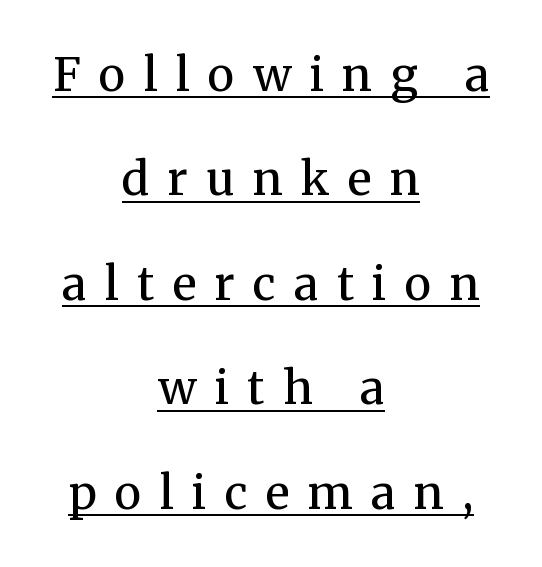
Each letter's strokes conclude with small projecting serifs. The space between consecutive lines is lavish. This sample uses expanded letter spacing, leaving extra air between glyphs. Do the characters align in a grid? No, the font is proportional. This is roman type, the default non-slanted kind. Layout note: lines centered.
